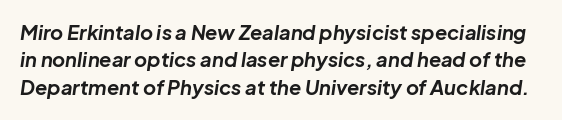
The designer left line spacing at the default. Strong, thick strokes mark this as bold type. How are the letters spaced? Ordinarily, with no added tracking. This is oblique type, the kind used for emphasis or titles.
